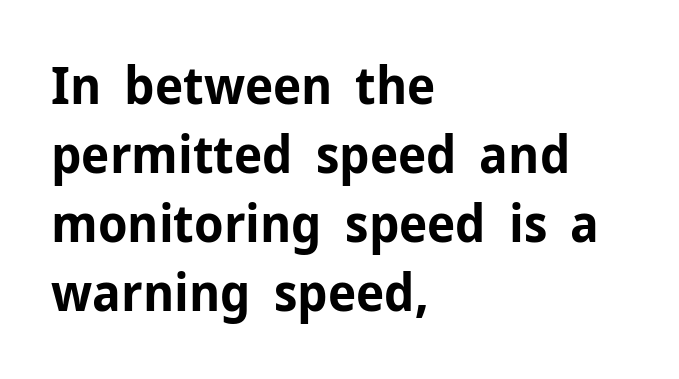
{"serif": "no", "italic": "no", "bold": "yes", "weight": "bold", "width": "normal", "stroke_contrast": "low", "x_height": "medium", "monospaced": "no", "underline": "no", "align": "left", "line_spacing": "normal", "line_spacing_ratio": 1.33, "letter_spacing": "normal", "letter_spacing_em": 0.0, "glyph_px": 52}
